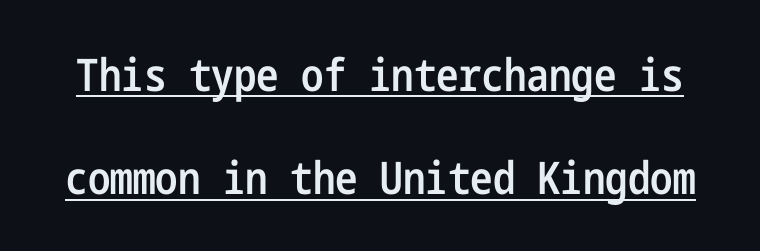
{"serif": "no", "italic": "no", "bold": "semi", "weight": "semibold", "width": "condensed", "stroke_contrast": "low", "x_height": "medium", "underline": "yes", "line_spacing": "loose", "line_spacing_ratio": 2.3, "letter_spacing": "normal", "letter_spacing_em": 0.0, "glyph_px": 45}
